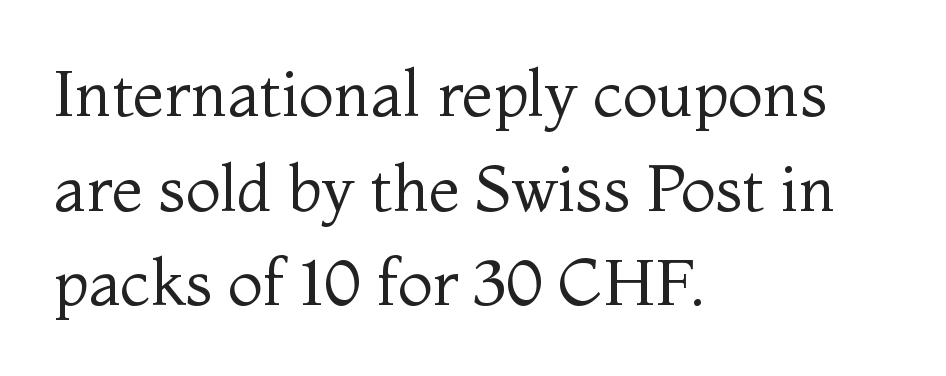
Rendered with straight, roman letterforms. Bold? No — there's no thickening of the strokes. The gap between lines stays unmarked. The passage shown is typed in a proportional face where columns would drift. Unlike a clean sans, this face finishes its strokes with serifs. Students, observe: this is what conventionally led text looks like.
